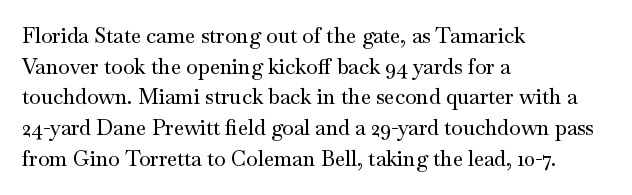
The image shows 21 px text type, upright; set left-aligned, normal line spacing (1.46x), normal letter spacing, not underlined.
